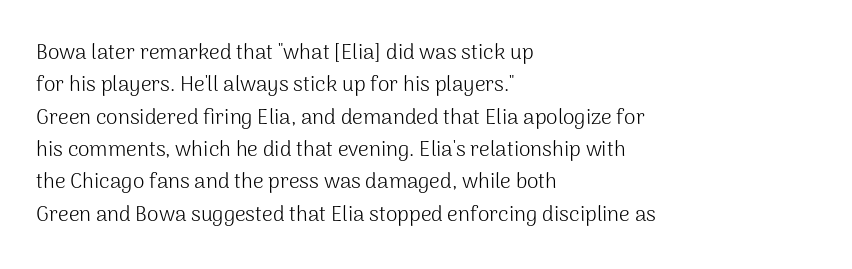
Q: Is the text bold? A: No.
Q: Is the text italic (slanted)? A: No, it is upright.
Q: Is the text underlined? A: No.
Q: How is the paragraph aligned? A: Left-aligned.
Q: Is the spacing between letters normal or unusually wide? A: Normal.
Q: Is the spacing between lines tight, normal or loose? A: Normal.
